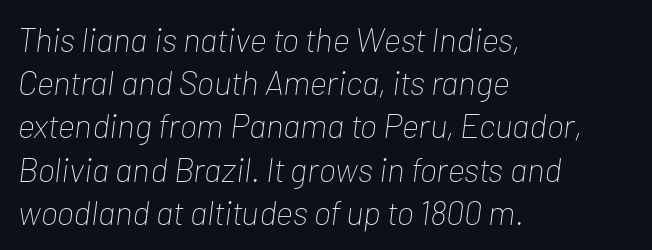
The image shows 34 px thin, condensed type, italic (leaning right); set left-aligned, normal line spacing (1.27x), normal letter spacing, not underlined; low stroke contrast and a medium x-height.
